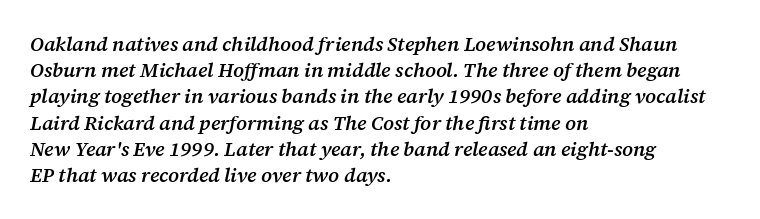
The image shows 20 px text type, italic (leaning right); set left-aligned, normal line spacing (1.31x), normal letter spacing, not underlined.
